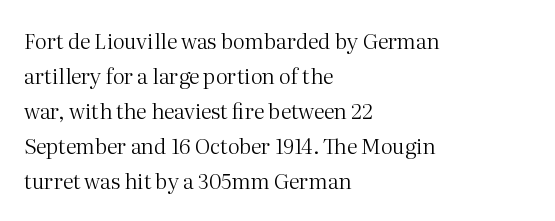
Q: Is the text bold? A: No.
Q: Is the text italic (slanted)? A: No, it is upright.
Q: Is the text underlined? A: No.
Q: How is the paragraph aligned? A: Left-aligned.
Q: Is the spacing between letters normal or unusually wide? A: Normal.
Q: Is the spacing between lines tight, normal or loose? A: Normal.
